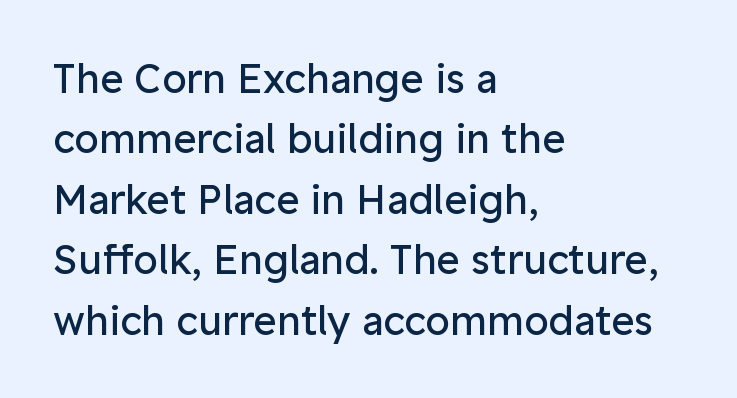
Compared with a centered layout, this one pins lines to the left instead. The glyphs in this specimen are sans serif. Plain, unruled lines of type. How are the letters spaced? Ordinarily, with no added tracking. Do the characters align in a grid? No, the font is proportional. The letters look calm and open, with moderate or lighter stems.
